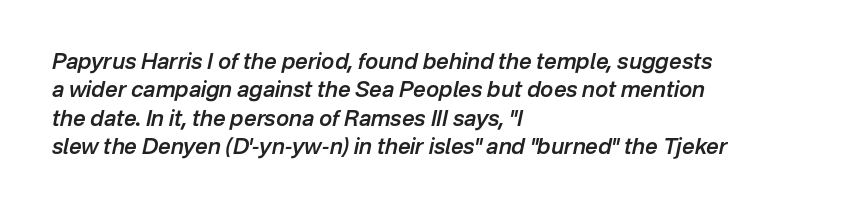
The letters are semibold — heavier than regular but short of a full bold. Words float on clear page, feet unadorned. Posture: slanted. Honestly, the row spacing looks completely unremarkable. Caption: multi-line text, flush left, ragged right. The line texture is even and compact thanks to regular tracking.
